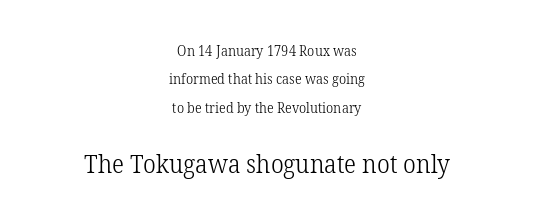
Loosely led — the rows are spread out. The face used here appears at its bigger size in the lower chunk. Vertical stems look standard width or narrower in stroke. This is roman type, the default non-slanted kind.
